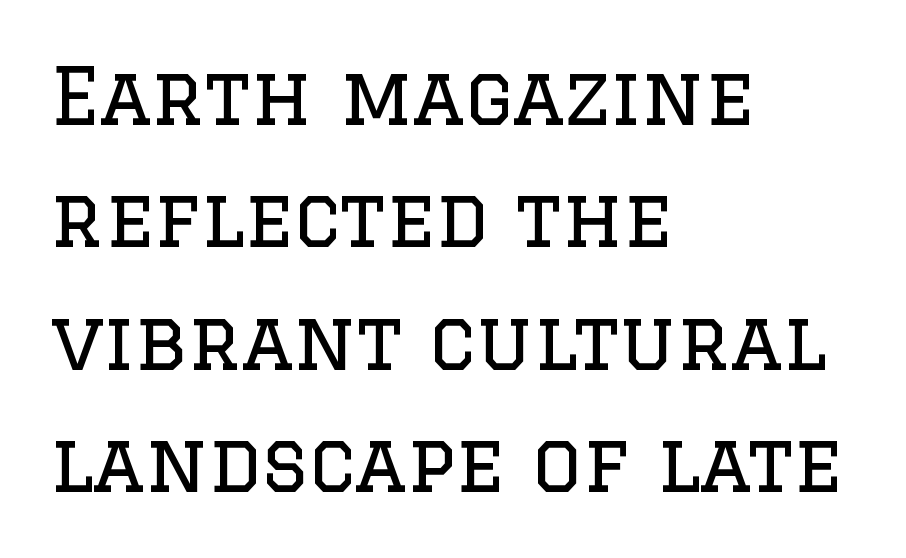
Q: Is the text bold? A: No.
Q: Is the text italic (slanted)? A: No, it is upright.
Q: Is the typeface a serif or a sans-serif typeface? A: Serif.
Q: Is the text underlined? A: No.
Q: How is the paragraph aligned? A: Left-aligned.
Q: Is the spacing between letters normal or unusually wide? A: Normal.
Q: Is the spacing between lines tight, normal or loose? A: Normal.
Q: Width (condensed, normal, or wide)? A: Normal.
Q: Stroke contrast? A: Low.
Q: x-height? A: Large.
Q: Monospaced? A: No.
